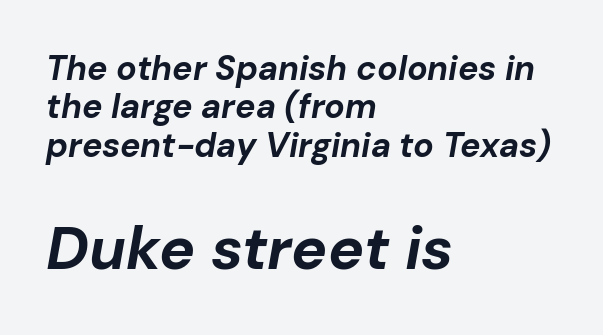
Note the varied advance widths — an 'i' is clearly narrower than an 'm'. If you drew a line through each stem, it would be angled. Typographic density is high because the face is bold. Check under the words: just untouched page. One glance says dense: line gaps are narrower than usual. Look at the glyph heights: the lower group is clearly the bigger setting.
